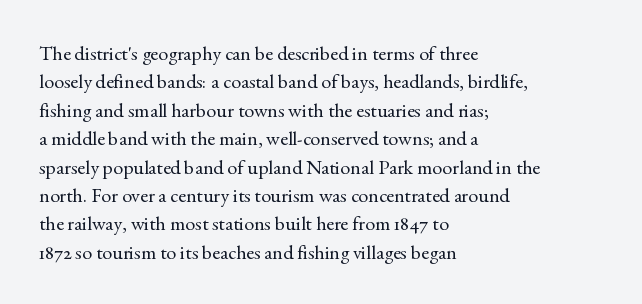
Glyph-to-glyph distance matches everyday printed text. One glance says typical: line gaps are just what's usual. A bare baseline throughout the passage. Does the lettering tilt? It doesn't — this is upright.
